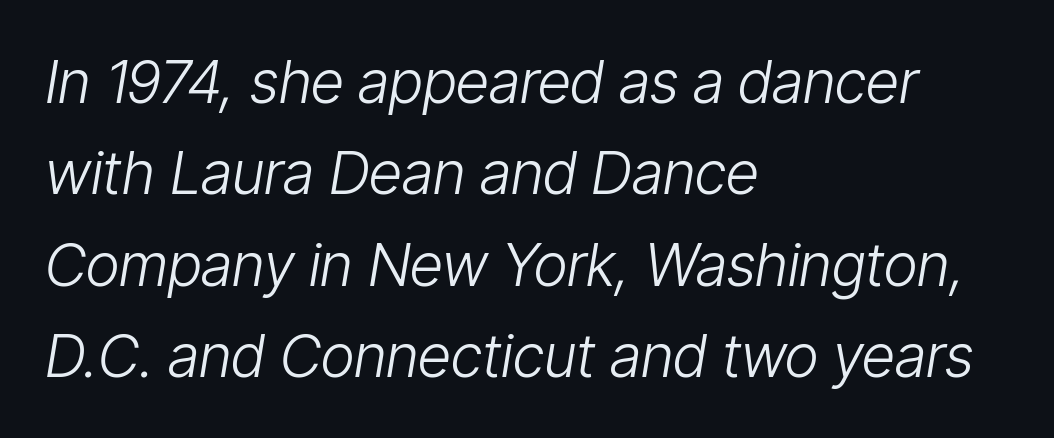
Q: Is the text bold? A: No.
Q: Is the text italic (slanted)? A: Yes, it leans right by about 9 degrees.
Q: Is the text underlined? A: No.
Q: How is the paragraph aligned? A: Left-aligned.
Q: Is the spacing between letters normal or unusually wide? A: Normal.
Q: Is the spacing between lines tight, normal or loose? A: Normal.
Q: Width (condensed, normal, or wide)? A: Condensed.
Q: Stroke contrast? A: Low.
Q: x-height? A: Medium.
Q: Monospaced? A: No.
